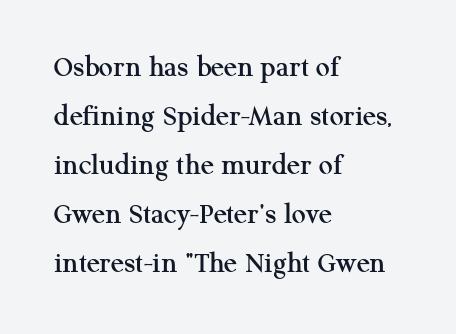
{"serif": "yes", "italic": "no", "width": "normal", "stroke_contrast": "medium", "x_height": "medium", "monospaced": "no", "underline": "no", "align": "left", "line_spacing": "normal", "line_spacing_ratio": 1.58, "letter_spacing": "normal", "letter_spacing_em": 0.0, "glyph_px": 31}
